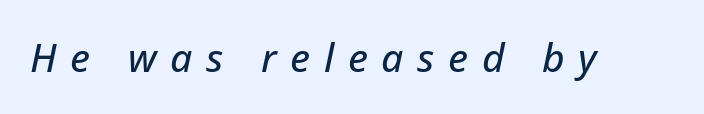
The image shows 39 px text type, italic (leaning right); set unusually wide letter spacing (+0.35 em), not underlined; low stroke contrast and a medium x-height.
